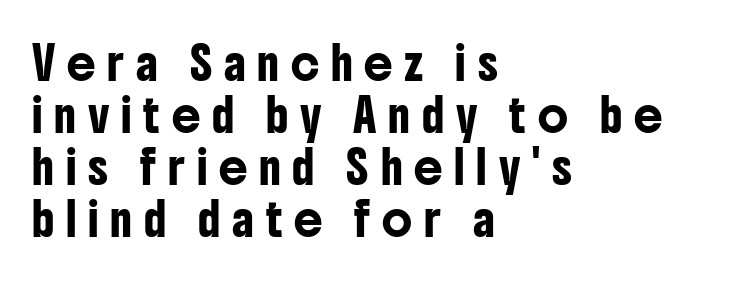
Q: Is the text italic (slanted)? A: No, it is upright.
Q: Is the typeface a serif or a sans-serif typeface? A: Sans-serif.
Q: Is the text underlined? A: No.
Q: How is the paragraph aligned? A: Left-aligned.
Q: Is the spacing between letters normal or unusually wide? A: Unusually wide.
Q: Is the spacing between lines tight, normal or loose? A: Normal.
Q: Width (condensed, normal, or wide)? A: Condensed.
Q: Stroke contrast? A: Low.
Q: x-height? A: Medium.
Q: Monospaced? A: No.
